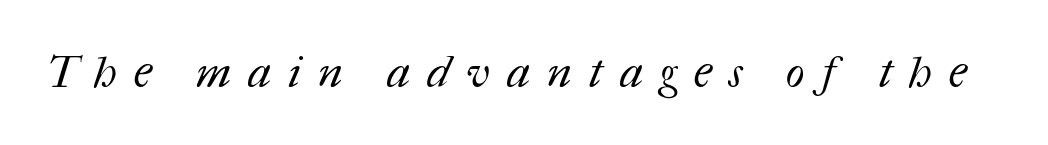
The rendering uses natural spacing where letterforms have individual widths. This sample uses expanded letter spacing, leaving extra air between glyphs. No extra ink here — the face is not bold. Any mark beneath the type? The region is blank.
